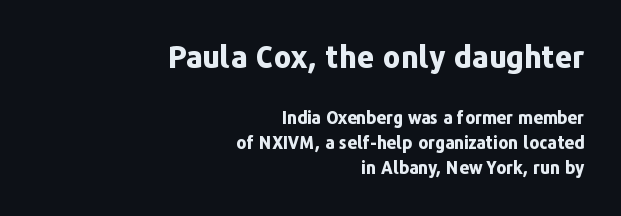
{"serif": "no", "italic": "no", "bold": "yes", "weight": "bold", "width": "normal", "stroke_contrast": "low", "x_height": "medium", "monospaced": "no", "underline": "no", "align": "right", "line_spacing": "normal", "line_spacing_ratio": 1.49, "letter_spacing": "normal", "letter_spacing_em": 0.0, "larger_block": "first", "size_ratio": 1.76, "glyph_px": 30}
